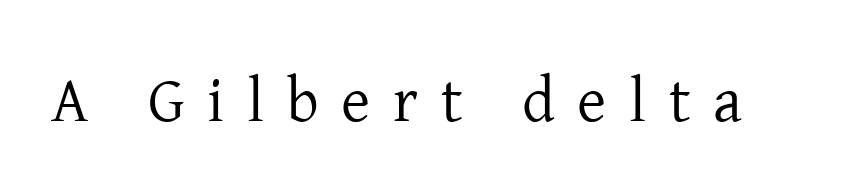
{"serif": "yes", "italic": "no", "bold": "no", "weight": "regular", "width": "normal", "stroke_contrast": "low", "x_height": "medium", "monospaced": "no", "underline": "no", "letter_spacing": "wide", "letter_spacing_em": 0.36, "glyph_px": 63}
